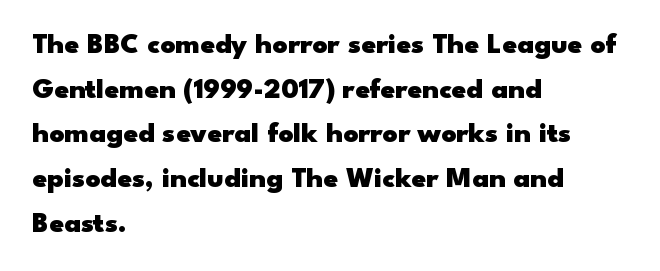
Honestly, the letter spacing is just normal — you wouldn't notice it. The foot of each line stays bare and open. Tall strokes in this sample are plumb rather than angled. Here the designer chose a conventional face with non-uniform glyph widths. Left-aligned paragraph, ragged on the right. The passage shown stacks its lines at a standard gap.
